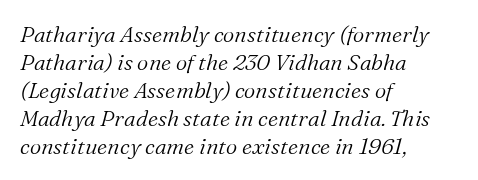
Tracking value appears to be zero — textbook default spacing. The specimen omits any rule beneath the text block's lines. Caption: face not bold, strokes unweighted. Summary of vertical rhythm: regular, with standard interline spacing. Compared with a centered layout, this one pins lines to the left instead. Would a proofreader flag this as italicized? Yes.
